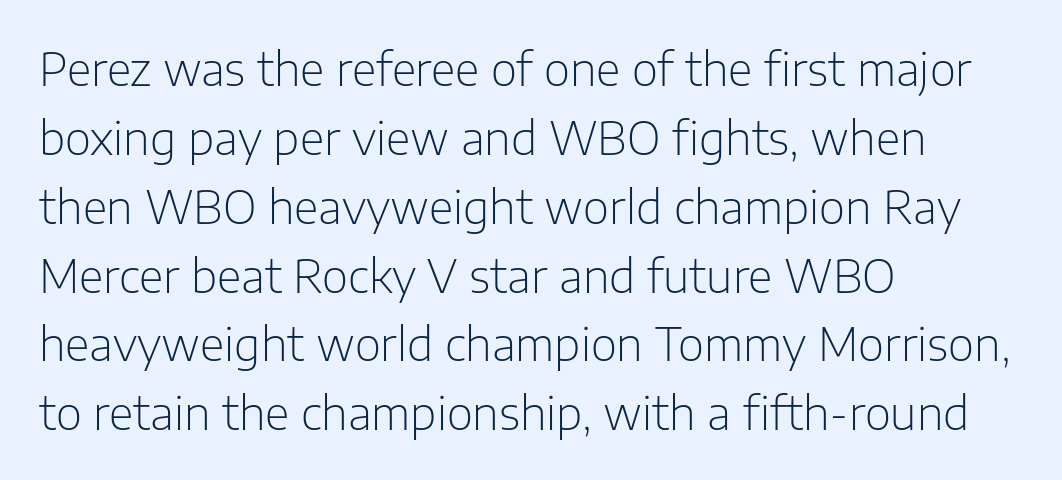
The image shows 45 px light sans-serif type, upright; set left-aligned, normal line spacing (1.53x), normal letter spacing, not underlined; low stroke contrast and a medium x-height.
